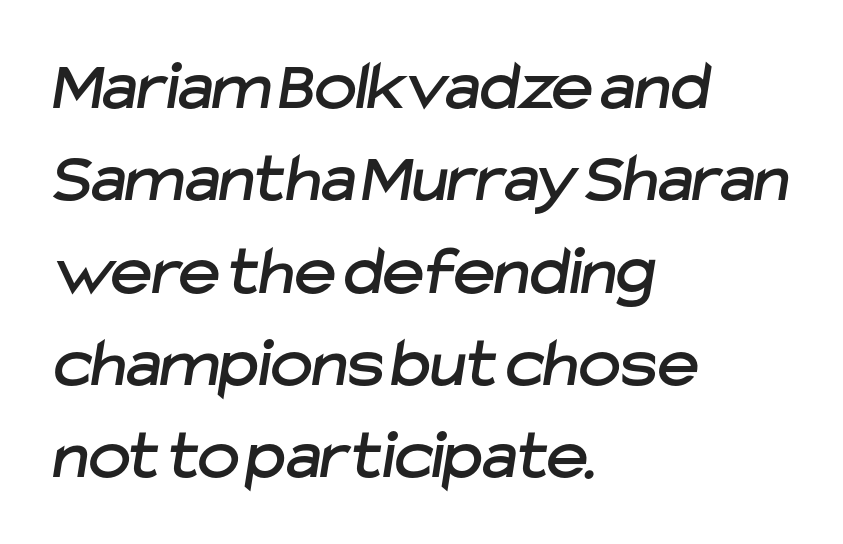
Q: Is the typeface a serif or a sans-serif typeface? A: Sans-serif.
Q: Is the text underlined? A: No.
Q: How is the paragraph aligned? A: Left-aligned.
Q: Is the spacing between letters normal or unusually wide? A: Normal.
Q: Is the spacing between lines tight, normal or loose? A: Normal.
Q: Width (condensed, normal, or wide)? A: Normal.
Q: Stroke contrast? A: Low.
Q: x-height? A: Medium.
Q: Monospaced? A: No.
